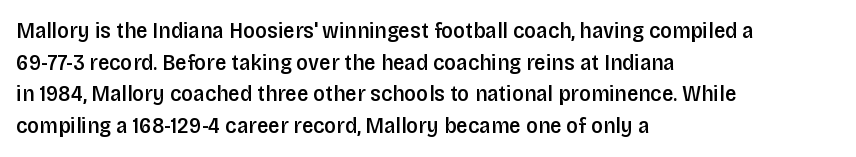
How would I describe the line gaps? Plain and ordinary. A fair bit of extra ink — the face is semibold, not bold. Check the space under the baseline: it is left empty. Style check: upright.
